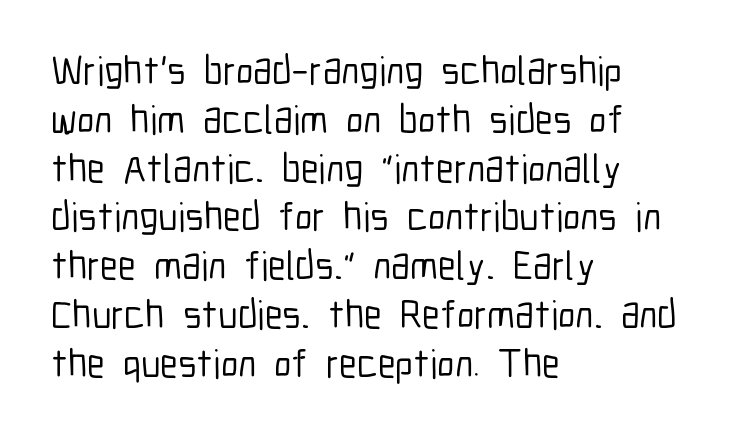
The image shows 40 px condensed sans-serif type, upright; set left-aligned, line spacing 1.22x, normal letter spacing, not underlined; low stroke contrast and a medium x-height.
